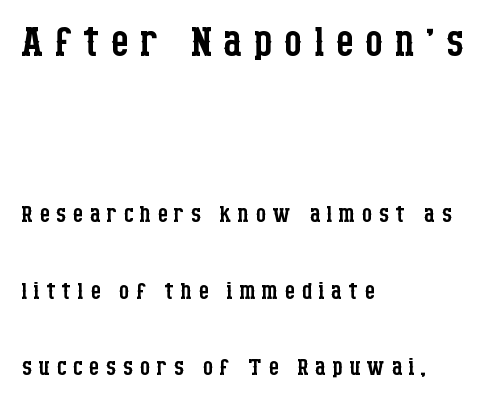
The image shows 58 px regular-weight, condensed serif type, upright; set left-aligned, loose line spacing (2.31x), not underlined; the first (top) block is 1.76x larger; low stroke contrast and a large x-height.
